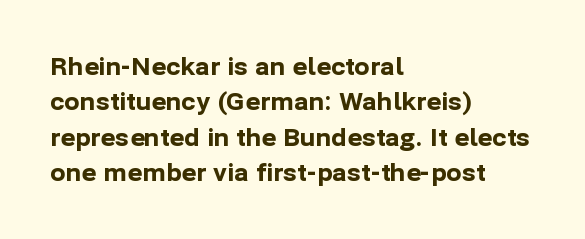
{"italic": "no", "bold": "yes", "underline": "no", "align": "left", "line_spacing": "normal", "line_spacing_ratio": 1.54, "letter_spacing": "normal", "letter_spacing_em": 0.0, "glyph_px": 23}
